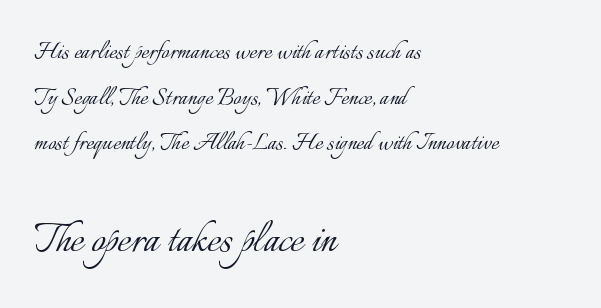
The weight would be labelled regular, book, light, or lighter still. A normal amount of white space separates one row of letters from the next. The gap between lines stays unmarked. Compare the two chunks: the lower has the greater cap height. This sample uses plain, unmodified letter spacing.
